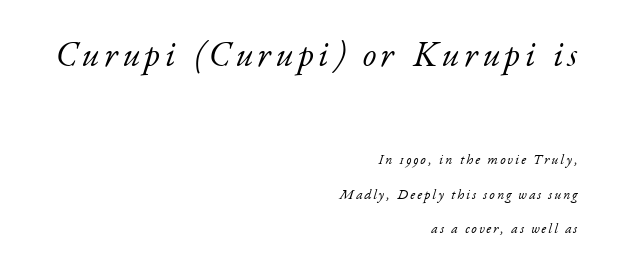
Q: Is the text bold? A: No.
Q: Is the text italic (slanted)? A: Yes, it leans right by about 17 degrees.
Q: Is the typeface a serif or a sans-serif typeface? A: Serif.
Q: Is the text underlined? A: No.
Q: How is the paragraph aligned? A: Right-aligned.
Q: Is the spacing between lines tight, normal or loose? A: Loose.
Q: Which block of text is set in a larger size, the first (top) or the second (bottom)? A: The first (top) one.
Q: Width (condensed, normal, or wide)? A: Normal.
Q: Stroke contrast? A: Low.
Q: x-height? A: Small.
Q: Monospaced? A: No.
